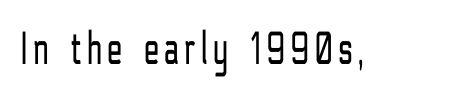
Lines of text with bare space underneath. This reads as an unemphasized weight, regular at the heaviest. Do the characters align in a grid? No, the font is proportional. Is there any slant? The stems are plumb. A typesetter would label this face a sans.
